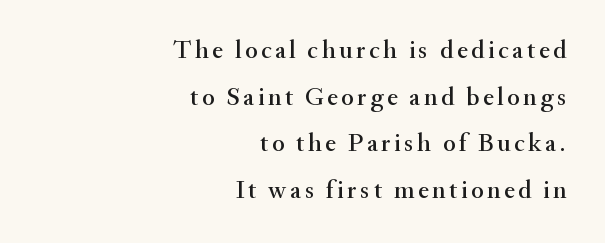
Q: Is the text italic (slanted)? A: No, it is upright.
Q: Is the text underlined? A: No.
Q: How is the paragraph aligned? A: Right-aligned.
